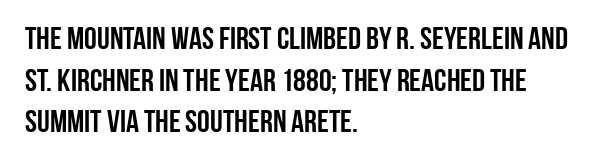
{"serif": "no", "italic": "no", "width": "condensed", "stroke_contrast": "low", "x_height": "large", "monospaced": "no", "underline": "no", "align": "left", "line_spacing": "normal", "line_spacing_ratio": 1.3, "letter_spacing": "normal", "letter_spacing_em": 0.0, "glyph_px": 32}
